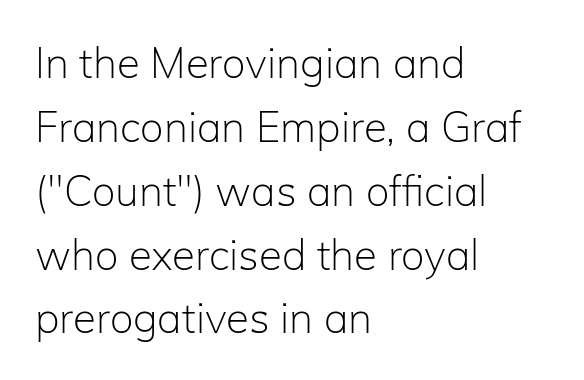
{"serif": "no", "italic": "no", "bold": "no", "weight": "light", "width": "normal", "stroke_contrast": "low", "x_height": "medium", "monospaced": "no", "underline": "no", "align": "left", "line_spacing": "normal", "line_spacing_ratio": 1.52, "letter_spacing": "normal", "letter_spacing_em": 0.0, "glyph_px": 42}
